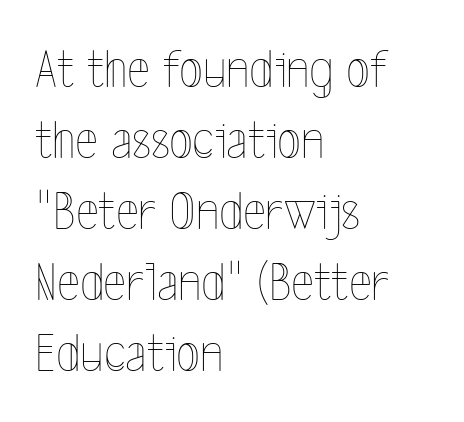
Q: Is the text bold? A: No.
Q: Is the text italic (slanted)? A: No, it is upright.
Q: Is the text underlined? A: No.
Q: How is the paragraph aligned? A: Left-aligned.
Q: Is the spacing between letters normal or unusually wide? A: Normal.
Q: Is the spacing between lines tight, normal or loose? A: Normal.
Q: Width (condensed, normal, or wide)? A: Condensed.
Q: x-height? A: Medium.
Q: Monospaced? A: No.
